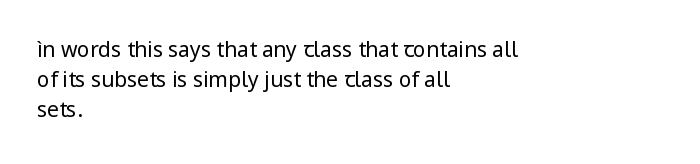
Q: Is the text bold? A: No.
Q: Is the text italic (slanted)? A: No, it is upright.
Q: Is the text underlined? A: No.
Q: How is the paragraph aligned? A: Left-aligned.
Q: Is the spacing between letters normal or unusually wide? A: Normal.
Q: Is the spacing between lines tight, normal or loose? A: Normal.
